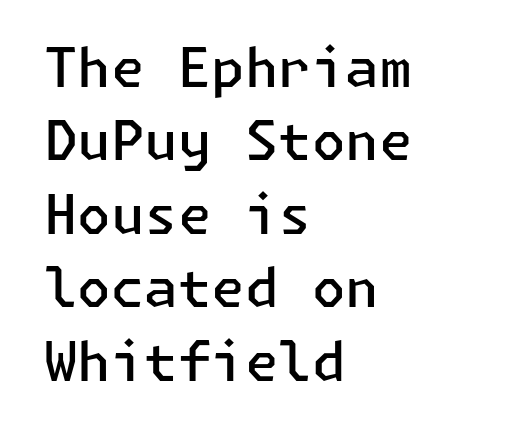
{"serif": "no", "italic": "no", "bold": "semi", "weight": "semibold", "width": "normal", "stroke_contrast": "low", "x_height": "medium", "underline": "no", "align": "left", "line_spacing": "normal", "line_spacing_ratio": 1.36, "letter_spacing": "normal", "letter_spacing_em": 0.0, "glyph_px": 54}
